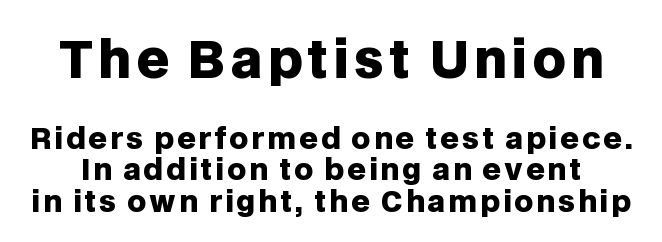
{"serif": "no", "italic": "no", "bold": "yes", "weight": "heavy", "width": "normal", "stroke_contrast": "low", "x_height": "large", "monospaced": "no", "underline": "no", "line_spacing": "tight", "line_spacing_ratio": 1.08, "larger_block": "first", "size_ratio": 1.76, "glyph_px": 51}
